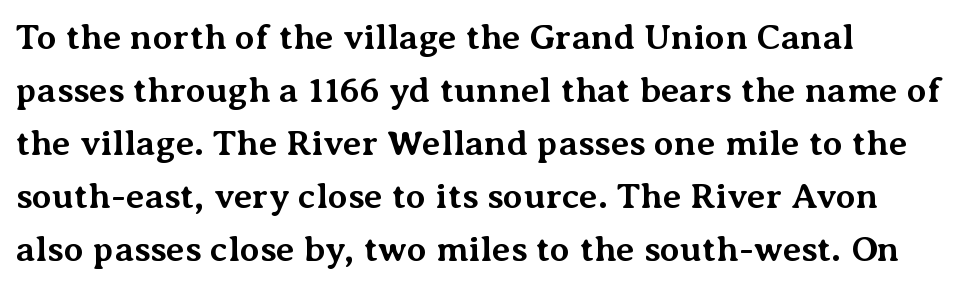
{"serif": "yes", "italic": "no", "bold": "yes", "weight": "bold", "width": "normal", "stroke_contrast": "medium", "x_height": "medium", "monospaced": "no", "underline": "no", "align": "left", "line_spacing": "normal", "line_spacing_ratio": 1.47, "letter_spacing": "normal", "letter_spacing_em": 0.0, "glyph_px": 36}
